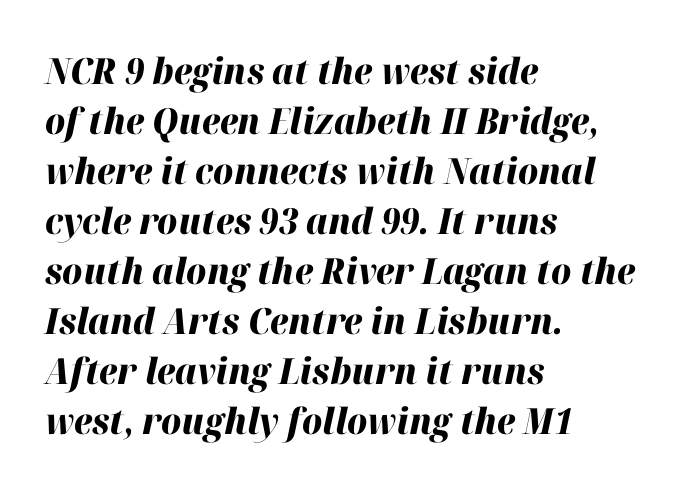
The zone under the glyphs is completely vacant. When letters slant like this, we call the style italic. Caption: bold face, heavy strokes. This sample has the flowing, uneven cadence of proportional lettering.
